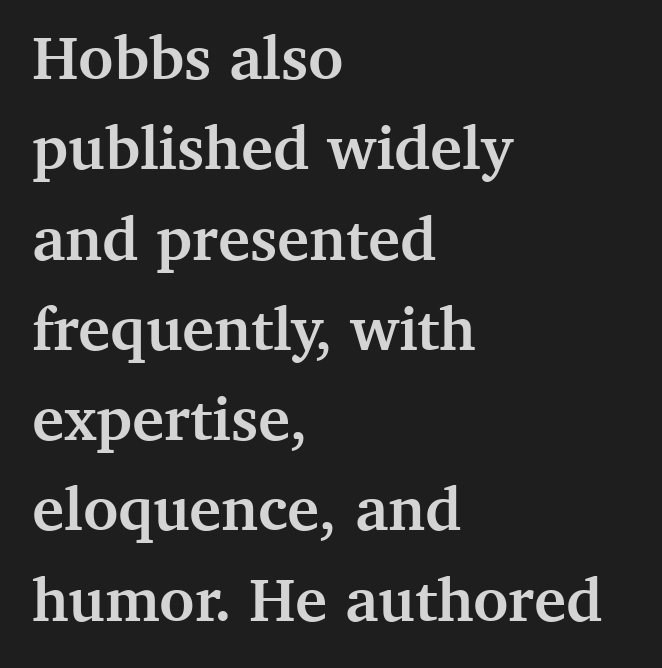
You can tell it's not italic because the verticals are truly vertical. Letters rest on an invisible, unmarked baseline. The face used here is proportionally spaced, like ordinary book or web type. The face used here is rendered with its standard letterfit. How would I describe the line gaps? Plain and ordinary. Bold? Absolutely — the strokes are thick and heavy.
